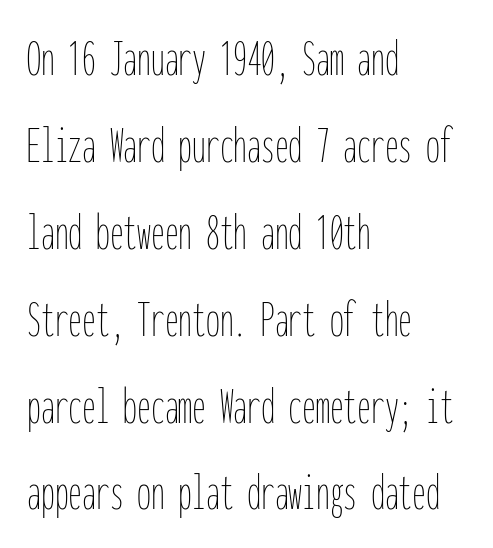
Italic: no, the glyphs are upright roman. Compared with a centered layout, this one pins lines to the left instead. The passage shown is typed in a monospace face where columns stay perfectly aligned. This sample keeps an unexceptional amount of space between lines. The cut favours lightness, reaching ordinary text weight at its darkest. Tracking here is standard; glyphs follow each other at the usual distance.
